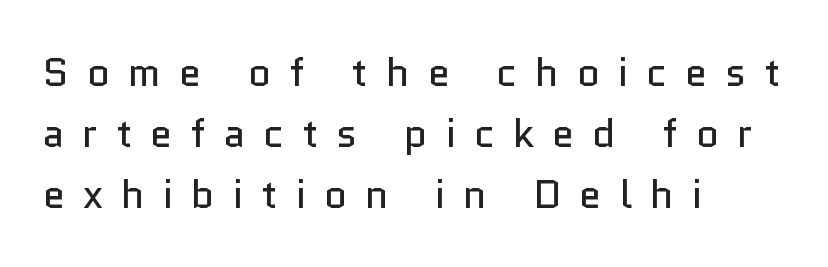
The image shows 40 px regular-weight sans-serif type, upright; set left-aligned, normal line spacing (1.53x), unusually wide letter spacing (+0.45 em), not underlined; low stroke contrast and a medium x-height.
